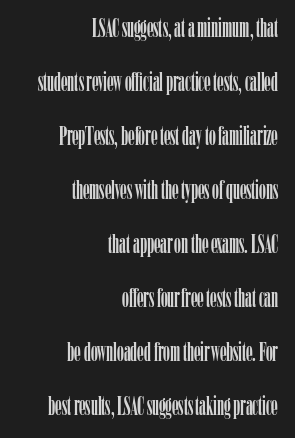
The face used here is rendered with its standard letterfit. A roman cut, with each character standing at attention. Reading down the block, your eye finds every line finishing at a fixed right position. Does the leading feel generous? Absolutely, it's lavish.
